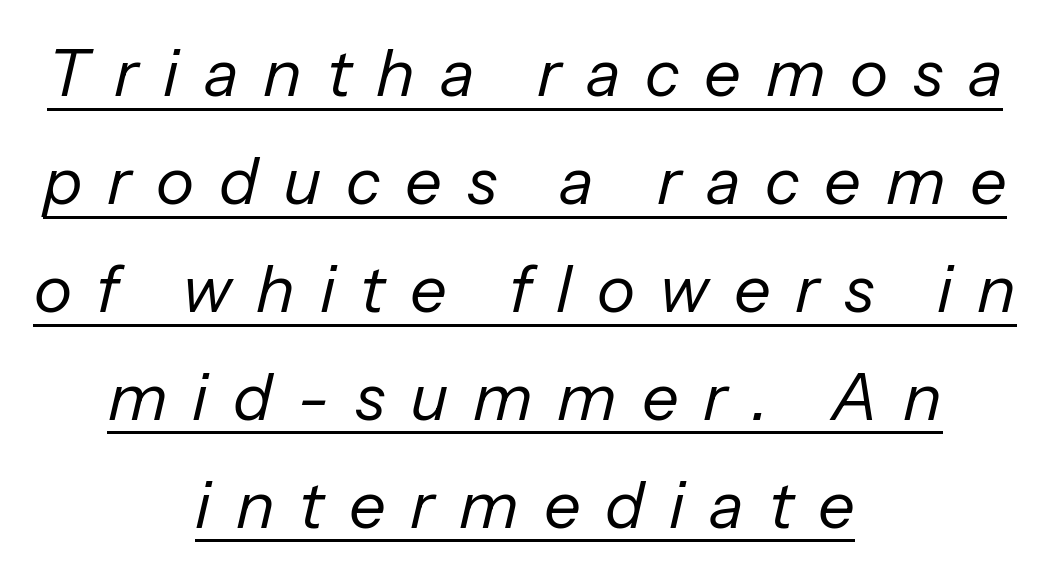
Q: Is the text bold? A: No.
Q: Is the text italic (slanted)? A: Yes, it leans right by about 13 degrees.
Q: Is the text underlined? A: Yes.
Q: How is the paragraph aligned? A: Centered.
Q: Is the spacing between letters normal or unusually wide? A: Unusually wide.
Q: Is the spacing between lines tight, normal or loose? A: Normal.
Q: Width (condensed, normal, or wide)? A: Normal.
Q: Stroke contrast? A: Low.
Q: x-height? A: Medium.
Q: Monospaced? A: No.
